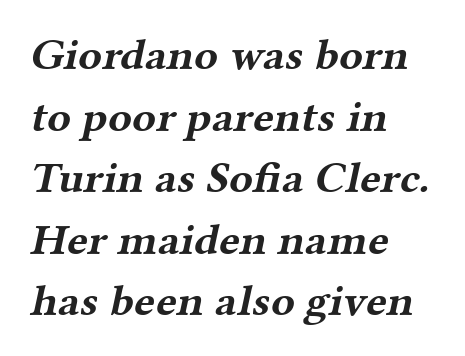
The letters advance in unequal steps, a hallmark of proportional type. The glyphs in this specimen are seriffed. This rendering leaves character spacing at its baseline value. The setting favours the left margin, as ordinary paragraphs usually do.
